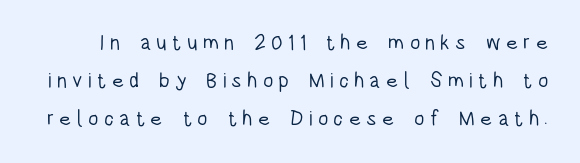
This rendering features lettering with no underline. You could only call the tracking loose — the letters float apart. These lines were composed using upright roman letters. Weight: not bold — regular or lighter.
